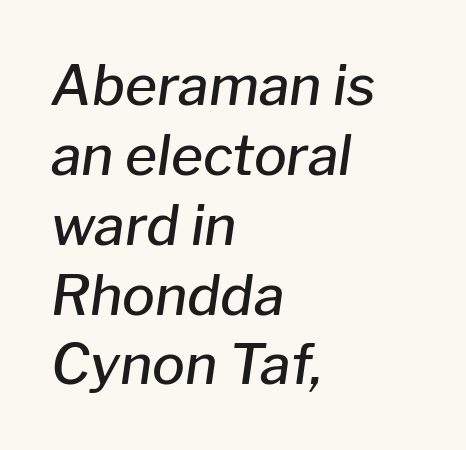
The glyphs have the mass of a demibold cut, below bold. The letters sit at their default tracking, neither squeezed nor spread. Horizontal alignment here is leftward, the default for most running prose. Style check: oblique. Rule under the text: the space is simply empty. Reading down the column, the eye jumps a familiar distance to each next line.
